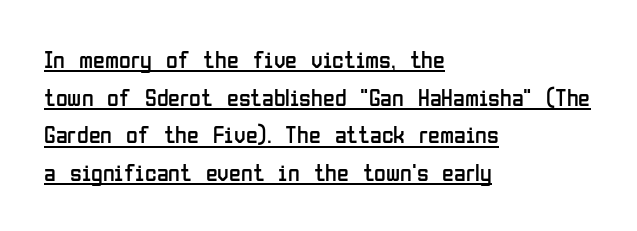
These lines stack with their left ends in a neat column. Italic: no, the glyphs are upright roman. Regular leading. The string is rendered with underlining switched on. The characters are drawn with everyday or finer stroke widths.
